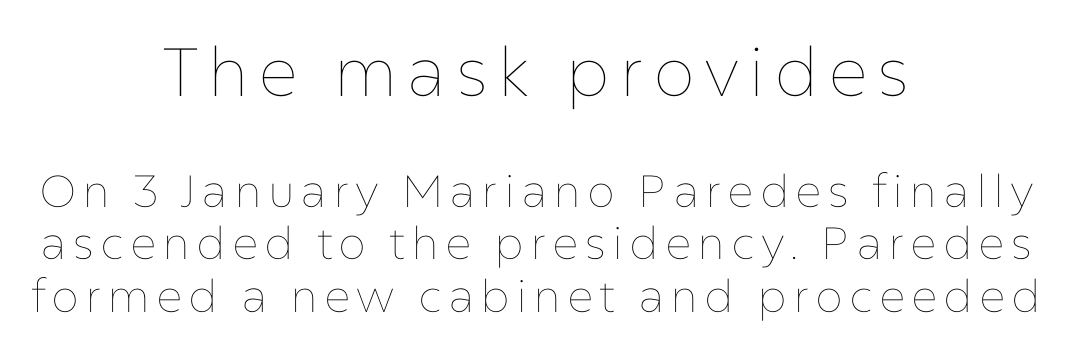
Q: Is the text bold? A: No.
Q: Is the text italic (slanted)? A: No, it is upright.
Q: Is the text underlined? A: No.
Q: How is the paragraph aligned? A: Centered.
Q: Which block of text is set in a larger size, the first (top) or the second (bottom)? A: The first (top) one.
Q: Width (condensed, normal, or wide)? A: Normal.
Q: Stroke contrast? A: Low.
Q: x-height? A: Medium.
Q: Monospaced? A: No.
